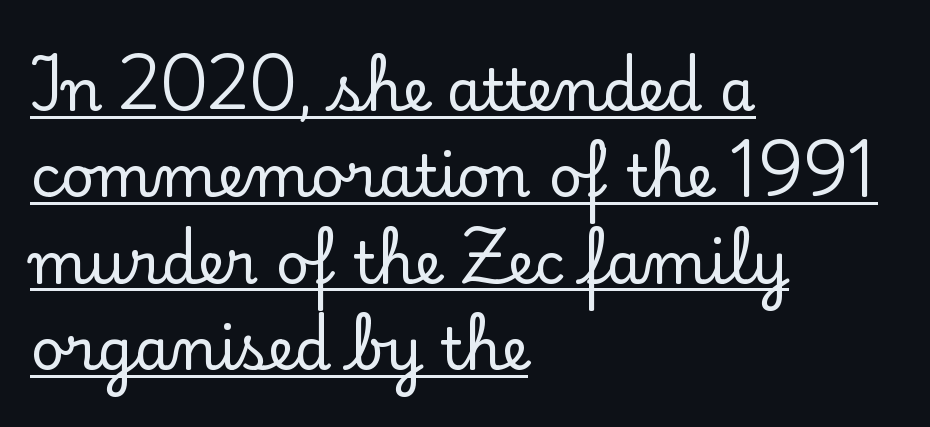
The image shows 58 px serif type, upright; set left-aligned, normal line spacing (1.49x), normal letter spacing, underlined; low stroke contrast and a small x-height.
